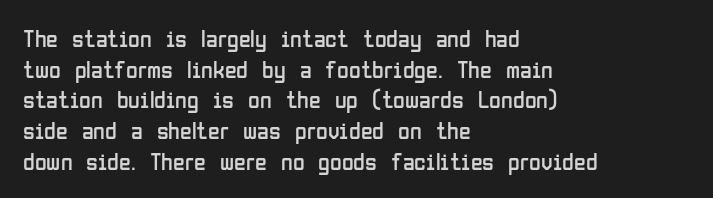
Is the type heavy? It reads as light-to-regular instead. Leftover space on each line is placed entirely after the last word. Characters follow at the spacing the type designer built in. The passage shown stacks its lines at a standard gap.
